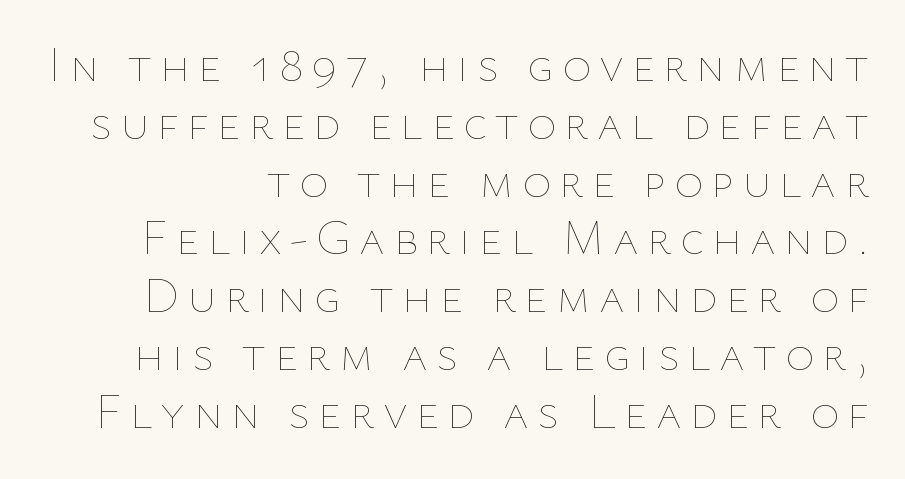
{"italic": "no", "bold": "no", "weight": "thin", "width": "normal", "stroke_contrast": "low", "x_height": "medium", "monospaced": "no", "underline": "no", "line_spacing_ratio": 1.18, "glyph_px": 49}
